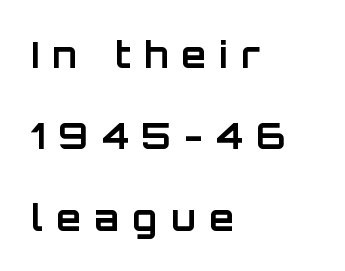
The image shows 36 px bold sans-serif type, upright; set left-aligned, loose line spacing (2.26x), unusually wide letter spacing (+0.37 em), not underlined; low stroke contrast and a large x-height.
